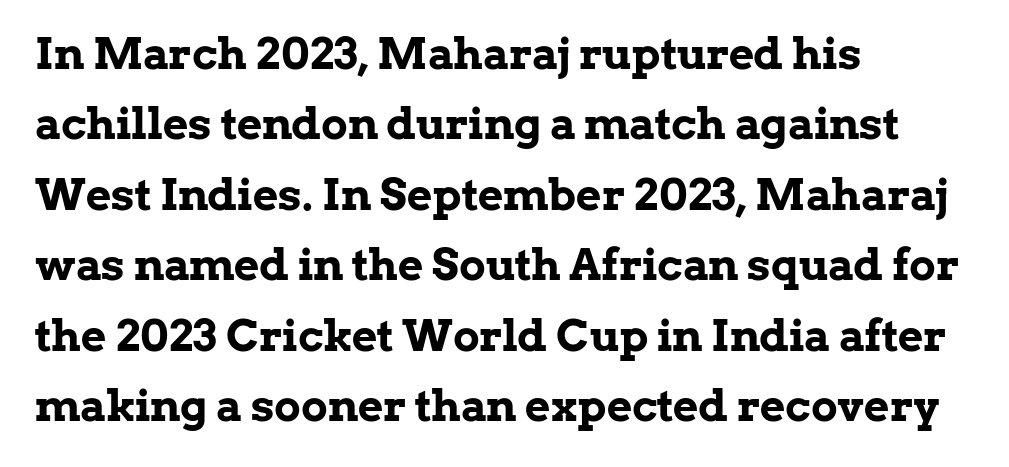
{"serif": "yes", "italic": "no", "bold": "yes", "weight": "bold", "width": "normal", "stroke_contrast": "low", "x_height": "medium", "monospaced": "no", "underline": "no", "align": "left", "line_spacing": "normal", "line_spacing_ratio": 1.6, "letter_spacing": "normal", "letter_spacing_em": 0.0, "glyph_px": 44}
